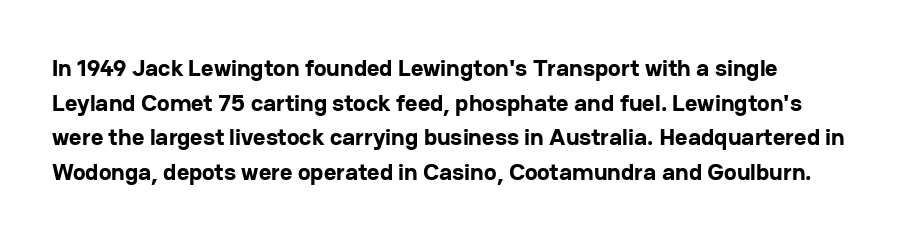
The image shows 24 px bold type, upright; set normal line spacing (1.44x), normal letter spacing, not underlined.
